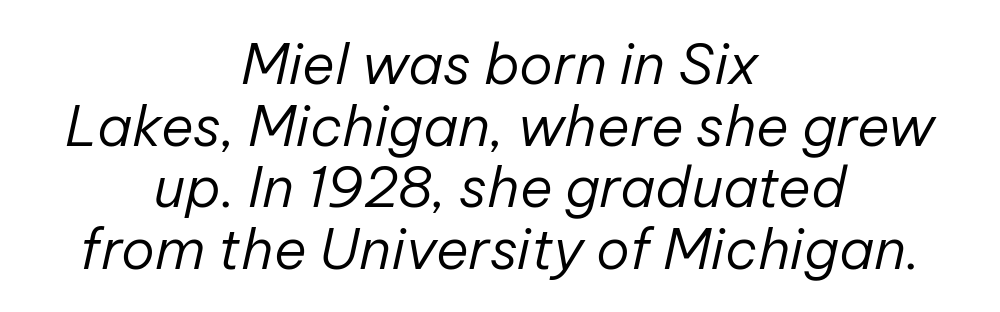
The letterforms sit at book weight or below. Quick note: underline off. Casual observation: everything's sitting right in the middle. Compared with typical paragraphs, the rows here are closer together. Spacing between characters is what you'd get straight out of the box. Proportional: the letters do not fall into vertical columns.
